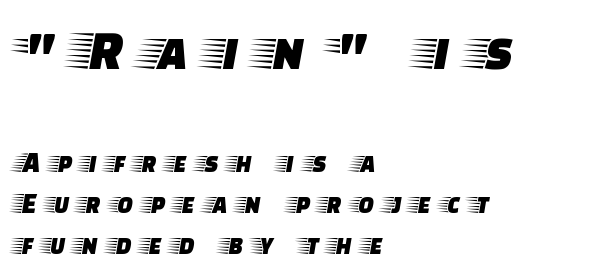
Top chunk: large. Bottom chunk: small. Do the characters align in a grid? No, the font is proportional. Serifs: yes, visible at the terminals of the letterforms. Any mark beneath the type? The region is blank. Baseline-to-baseline distance is the conventional proportion of letter height.
